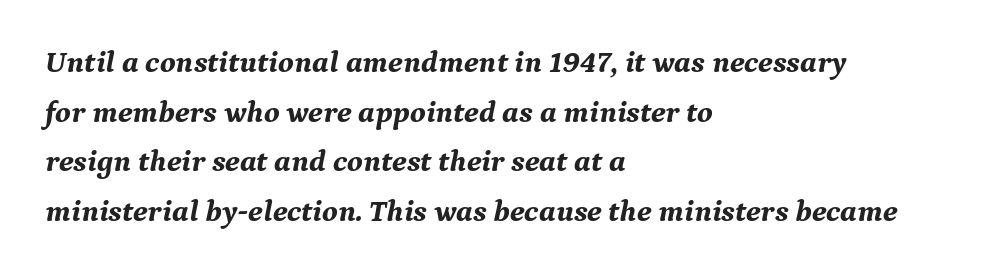
{"serif": "yes", "italic": "yes", "lean": "right", "slant_degrees": 9, "bold": "yes", "weight": "bold", "width": "normal", "stroke_contrast": "medium", "x_height": "medium", "monospaced": "no", "underline": "no", "align": "left", "line_spacing": "normal", "line_spacing_ratio": 1.6, "letter_spacing": "normal", "letter_spacing_em": 0.0, "glyph_px": 31}
